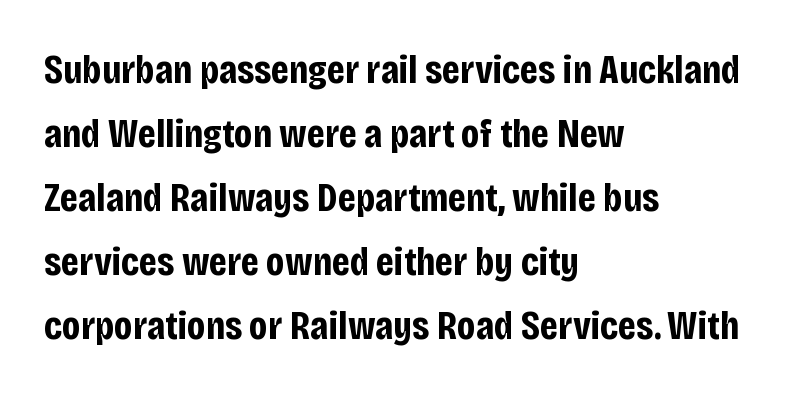
No italicization has been applied; the sample stays upright. The passage shown has conventional tracking throughout. Heavy-handed strokes throughout: this text is bold. Regarding leading, the lines here are spaced in the standard way. Character widths vary here, with narrow letters taking less room than wide ones. A classic flush-left, rag-right setting is used for this passage.
